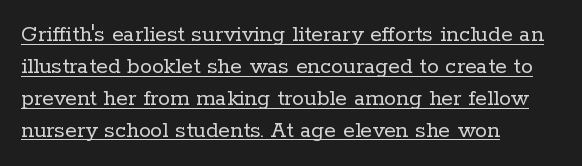
Q: Is the text bold? A: No.
Q: Is the text italic (slanted)? A: No, it is upright.
Q: Is the text underlined? A: Yes.
Q: How is the paragraph aligned? A: Left-aligned.
Q: Is the spacing between letters normal or unusually wide? A: Normal.
Q: Is the spacing between lines tight, normal or loose? A: Normal.
